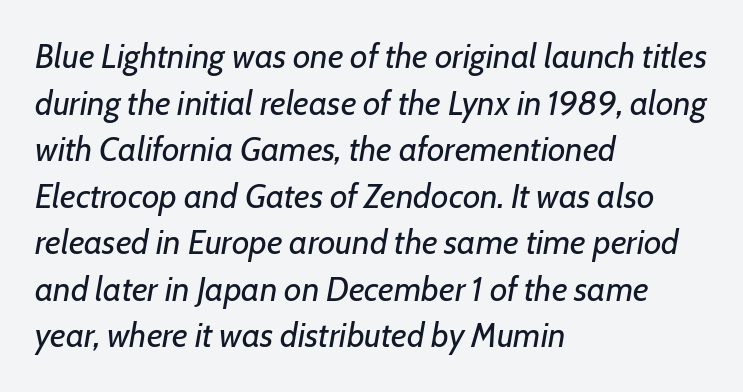
Q: Is the text bold? A: No.
Q: Is the text italic (slanted)? A: Yes, it leans right by about 7 degrees.
Q: Is the text underlined? A: No.
Q: How is the paragraph aligned? A: Left-aligned.
Q: Is the spacing between letters normal or unusually wide? A: Normal.
Q: Is the spacing between lines tight, normal or loose? A: Normal.
Q: Width (condensed, normal, or wide)? A: Normal.
Q: Stroke contrast? A: Low.
Q: x-height? A: Medium.
Q: Monospaced? A: No.
